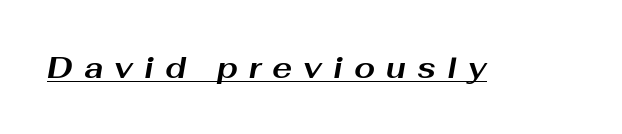
The image shows 30 px bold, wide type, italic (leaning right); set unusually wide letter spacing (+0.37 em), underlined; medium stroke contrast and a medium x-height.
